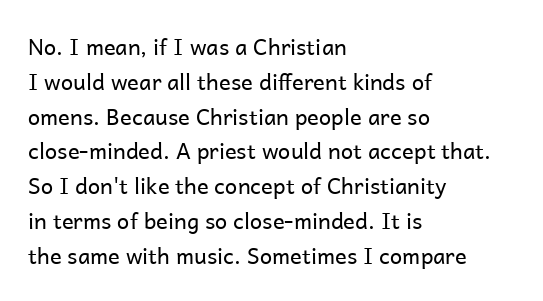
{"italic": "no", "bold": "no", "underline": "no", "align": "left", "line_spacing": "normal", "line_spacing_ratio": 1.58, "letter_spacing": "normal", "letter_spacing_em": 0.0, "glyph_px": 22}
